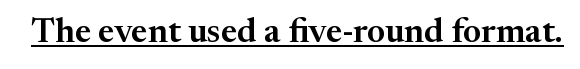
The image shows 34 px serif type, upright; set normal letter spacing, underlined; medium stroke contrast and a medium x-height.
